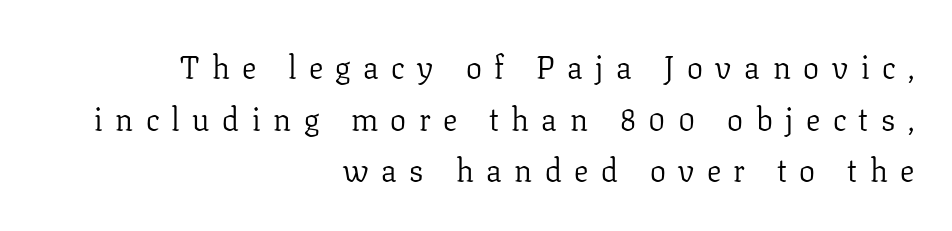
{"serif": "yes", "italic": "no", "bold": "no", "weight": "light", "width": "normal", "stroke_contrast": "low", "x_height": "medium", "monospaced": "no", "underline": "no", "align": "right", "line_spacing": "normal", "line_spacing_ratio": 1.61, "letter_spacing": "wide", "letter_spacing_em": 0.39, "glyph_px": 32}
